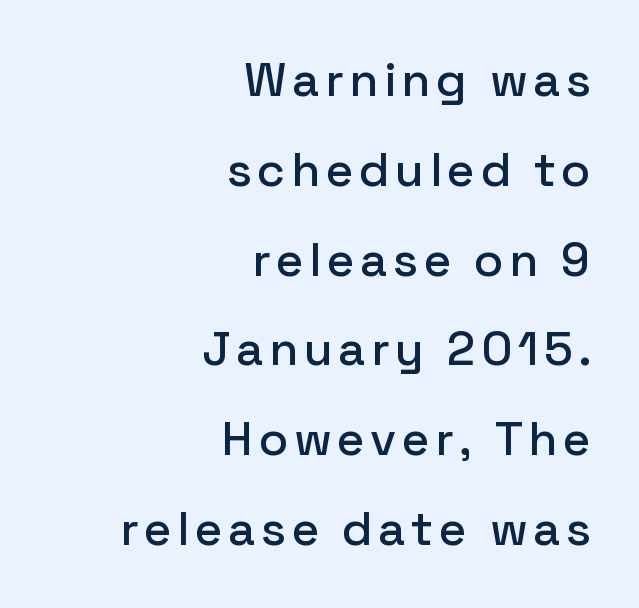
{"serif": "no", "italic": "no", "width": "normal", "stroke_contrast": "low", "x_height": "medium", "monospaced": "no", "underline": "no", "align": "right", "line_spacing_ratio": 1.87, "glyph_px": 48}
